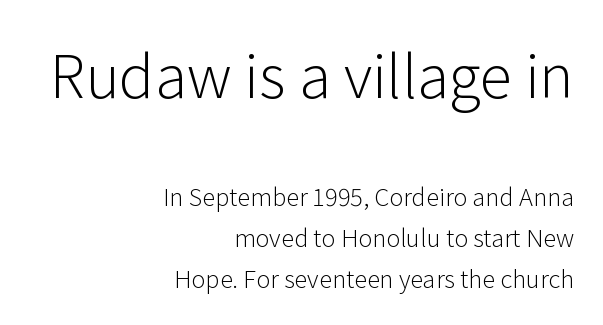
The weight tops out at a normal text grade. Are there feet on the stems? There aren't — it's a sans. Which chunk is bigger? The first one — the top block dwarfs the bottom. Glance below the letters and you will spot only blank space. The tracking reads as untouched default to a designer's eye. A student would call this right alignment; a typographer would say flush right, rag left.
